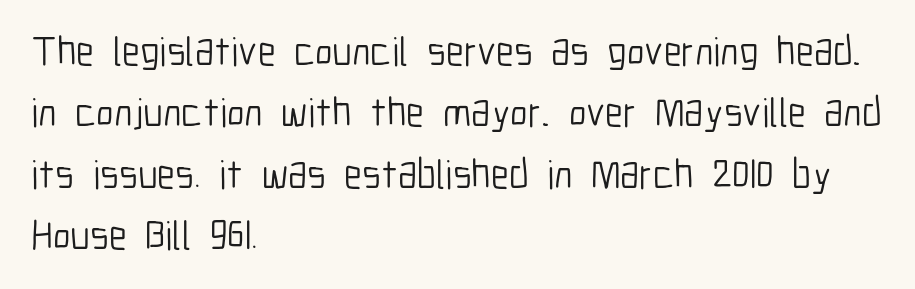
You can tell from the bare stems that sans-serif type was used. Plain, unruled lines of type. It's the straight-up-and-down kind of type. In terms of leading, this rendering sits right in the middle.
